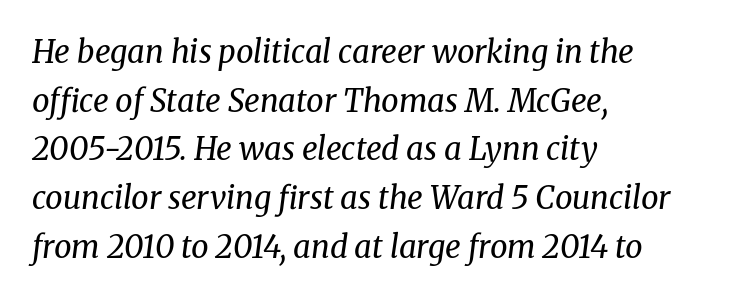
Each letter keeps its own natural width here, so spacing adapts to shape. The lines are quadded left. The space directly below the letters is spotless. If you measured baseline to baseline, you'd find a middling distance. Does the type have serifs? Yes, each stem ends in a small foot. Counters stay open thanks to moderate or lighter strokes.
